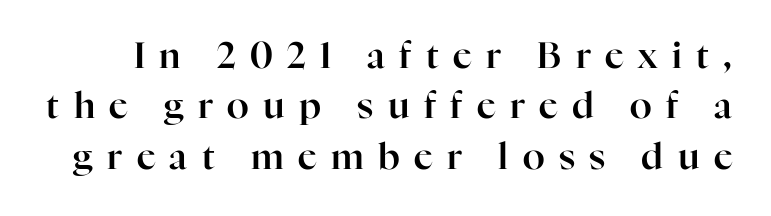
The image shows 36 px serif type, upright; set normal line spacing (1.4x), unusually wide letter spacing (+0.4 em), not underlined; high stroke contrast and a medium x-height.
